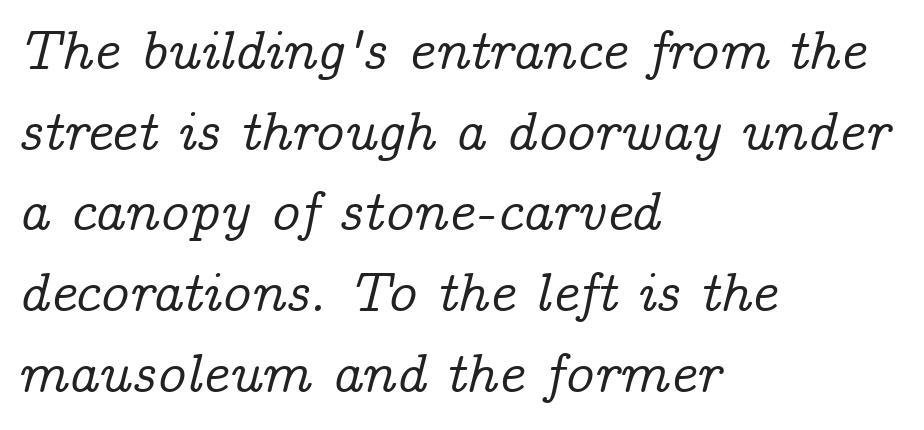
{"serif": "yes", "italic": "yes", "lean": "right", "slant_degrees": 14, "width": "normal", "stroke_contrast": "low", "x_height": "medium", "monospaced": "no", "underline": "no", "align": "left", "line_spacing": "normal", "line_spacing_ratio": 1.44, "letter_spacing": "normal", "letter_spacing_em": 0.0, "glyph_px": 56}
